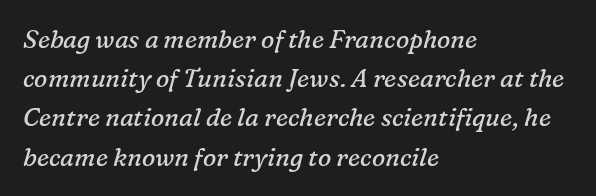
Q: Is the text bold? A: No.
Q: Is the text italic (slanted)? A: Yes, it leans right by about 16 degrees.
Q: Is the text underlined? A: No.
Q: How is the paragraph aligned? A: Left-aligned.
Q: Is the spacing between letters normal or unusually wide? A: Normal.
Q: Is the spacing between lines tight, normal or loose? A: Normal.
